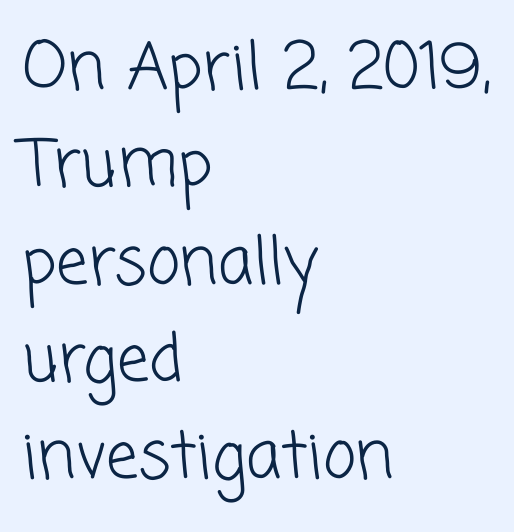
Q: Is the text bold? A: No.
Q: Is the typeface a serif or a sans-serif typeface? A: Sans-serif.
Q: Is the text underlined? A: No.
Q: How is the paragraph aligned? A: Left-aligned.
Q: Is the spacing between letters normal or unusually wide? A: Normal.
Q: Is the spacing between lines tight, normal or loose? A: Normal.
Q: Width (condensed, normal, or wide)? A: Normal.
Q: Stroke contrast? A: Low.
Q: x-height? A: Medium.
Q: Monospaced? A: No.
